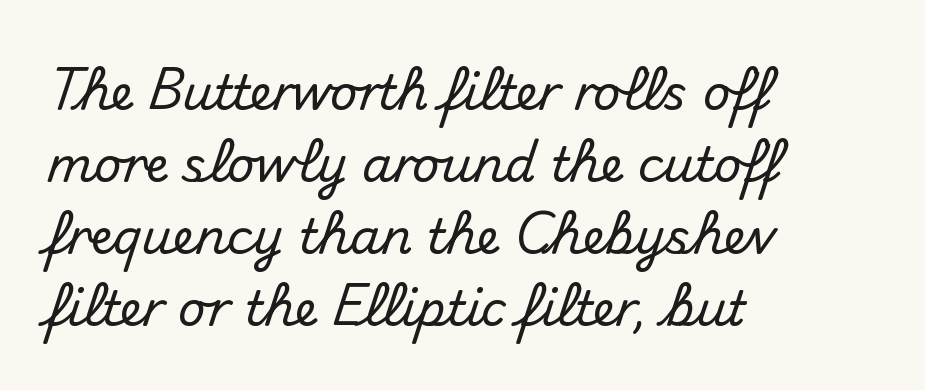
The image shows 48 px sans-serif type; set left-aligned, normal line spacing (1.5x), normal letter spacing, not underlined; medium stroke contrast and a small x-height.
